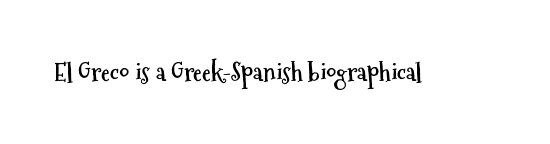
Underlining? Definitely not there. Strong, thick strokes mark this as bold type. This sample uses an upright cut, with every glyph sitting square on the baseline. A typesetter would call this zero additional tracking.
